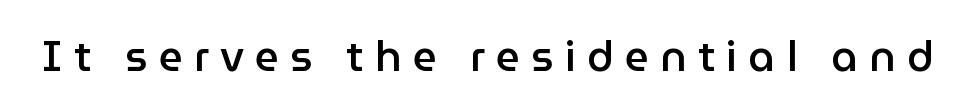
Q: Is the text bold? A: Semi-bold.
Q: Is the text italic (slanted)? A: No, it is upright.
Q: Is the typeface a serif or a sans-serif typeface? A: Sans-serif.
Q: Is the text underlined? A: No.
Q: Is the spacing between letters normal or unusually wide? A: Unusually wide.
Q: Width (condensed, normal, or wide)? A: Normal.
Q: Stroke contrast? A: Low.
Q: x-height? A: Medium.
Q: Monospaced? A: No.
